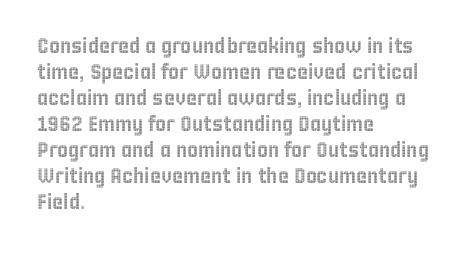
Q: Is the text italic (slanted)? A: No, it is upright.
Q: Is the text underlined? A: No.
Q: How is the paragraph aligned? A: Left-aligned.
Q: Is the spacing between letters normal or unusually wide? A: Normal.
